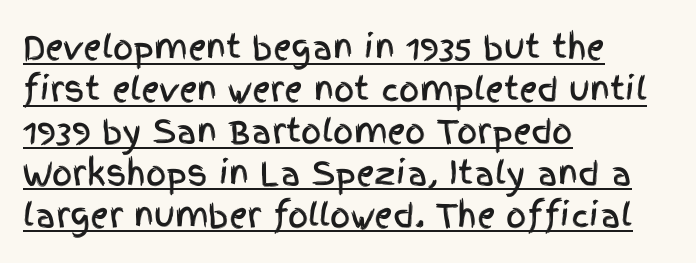
{"serif": "no", "italic": "no", "width": "condensed", "x_height": "large", "monospaced": "no", "underline": "yes", "align": "left", "line_spacing": "normal", "line_spacing_ratio": 1.31, "letter_spacing": "normal", "letter_spacing_em": 0.0, "glyph_px": 32}
